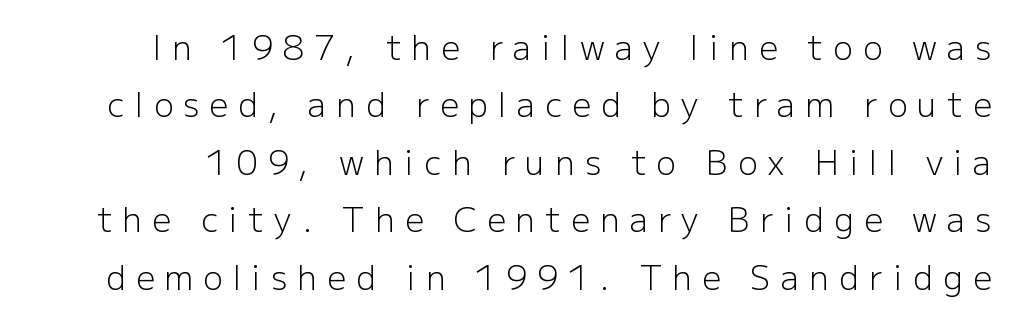
{"serif": "no", "italic": "no", "bold": "no", "weight": "light", "width": "normal", "stroke_contrast": "low", "x_height": "medium", "monospaced": "no", "underline": "no", "line_spacing_ratio": 1.74, "letter_spacing": "wide", "letter_spacing_em": 0.31, "glyph_px": 33}
